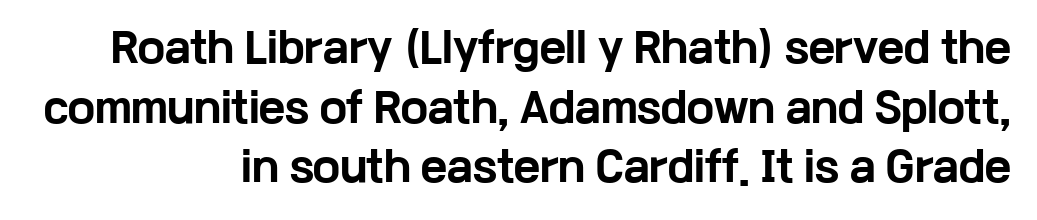
The image shows 40 px bold, wide sans-serif type, upright; set right-aligned, normal line spacing (1.49x), normal letter spacing, not underlined; low stroke contrast and a medium x-height.
